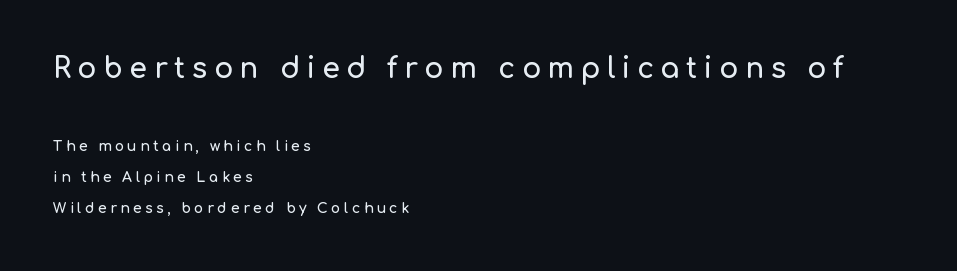
Quick note: not italic, upright. Typeset ragged right — the left edge is the straight one. Anything drawn beneath the words? Only blank space. To sum up the face: it is a sans, with no serifs. These lines are rendered in a variable-pitch font. Tracking value appears strongly positive — letters spread wide.
